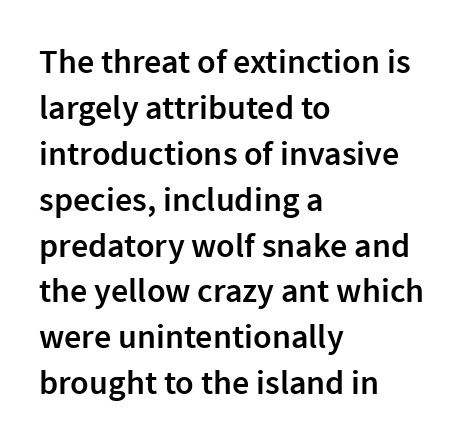
{"serif": "no", "italic": "no", "bold": "semi", "weight": "semibold", "width": "normal", "x_height": "medium", "monospaced": "no", "underline": "no", "align": "left", "line_spacing": "normal", "line_spacing_ratio": 1.35, "letter_spacing": "normal", "letter_spacing_em": 0.0, "glyph_px": 34}
